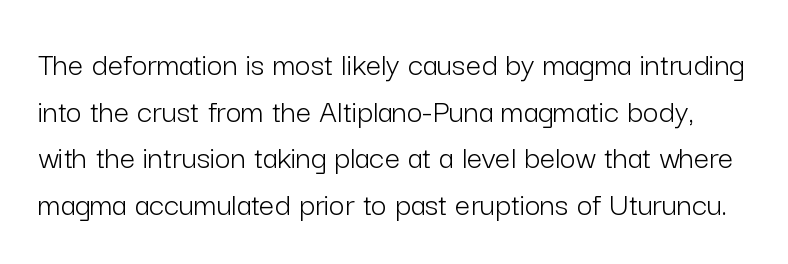
{"serif": "no", "italic": "no", "bold": "no", "weight": "light", "width": "normal", "stroke_contrast": "low", "x_height": "medium", "monospaced": "no", "underline": "no", "line_spacing": "normal", "line_spacing_ratio": 1.37, "letter_spacing": "normal", "letter_spacing_em": 0.0, "glyph_px": 34}
